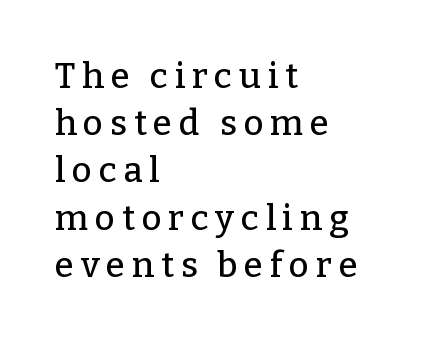
Q: Is the text italic (slanted)? A: No, it is upright.
Q: Is the typeface a serif or a sans-serif typeface? A: Serif.
Q: Is the text underlined? A: No.
Q: How is the paragraph aligned? A: Left-aligned.
Q: Is the spacing between lines tight, normal or loose? A: Normal.
Q: Width (condensed, normal, or wide)? A: Normal.
Q: Stroke contrast? A: Low.
Q: x-height? A: Medium.
Q: Monospaced? A: No.
